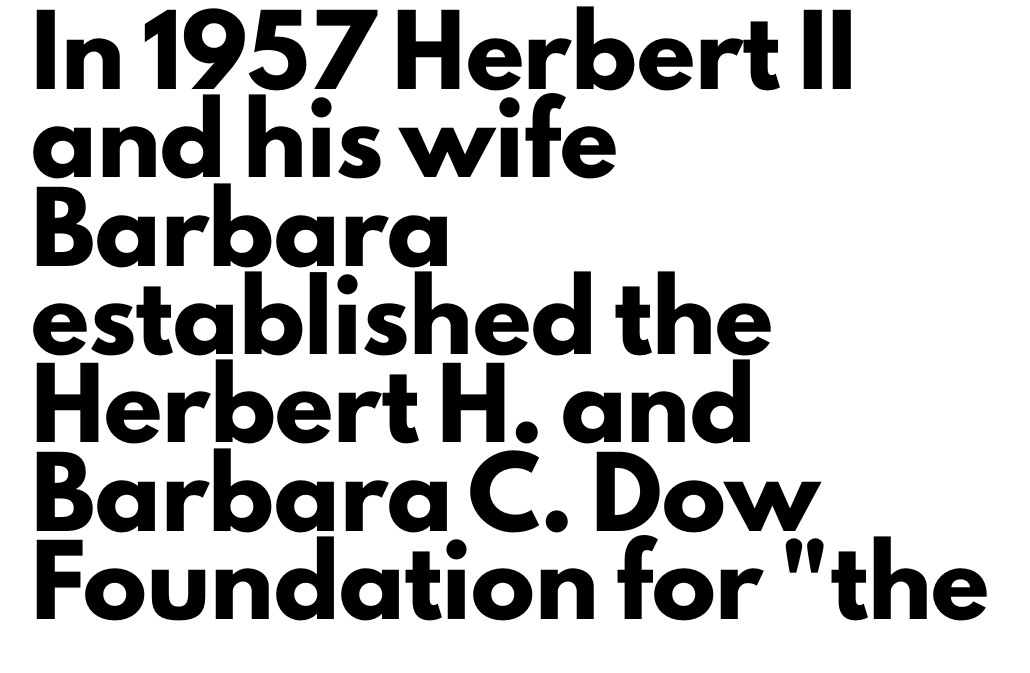
Q: Is the text bold? A: Yes.
Q: Is the text italic (slanted)? A: No, it is upright.
Q: Is the typeface a serif or a sans-serif typeface? A: Sans-serif.
Q: Is the text underlined? A: No.
Q: How is the paragraph aligned? A: Left-aligned.
Q: Is the spacing between letters normal or unusually wide? A: Normal.
Q: Is the spacing between lines tight, normal or loose? A: Normal.
Q: Width (condensed, normal, or wide)? A: Normal.
Q: Stroke contrast? A: Low.
Q: x-height? A: Small.
Q: Monospaced? A: No.
